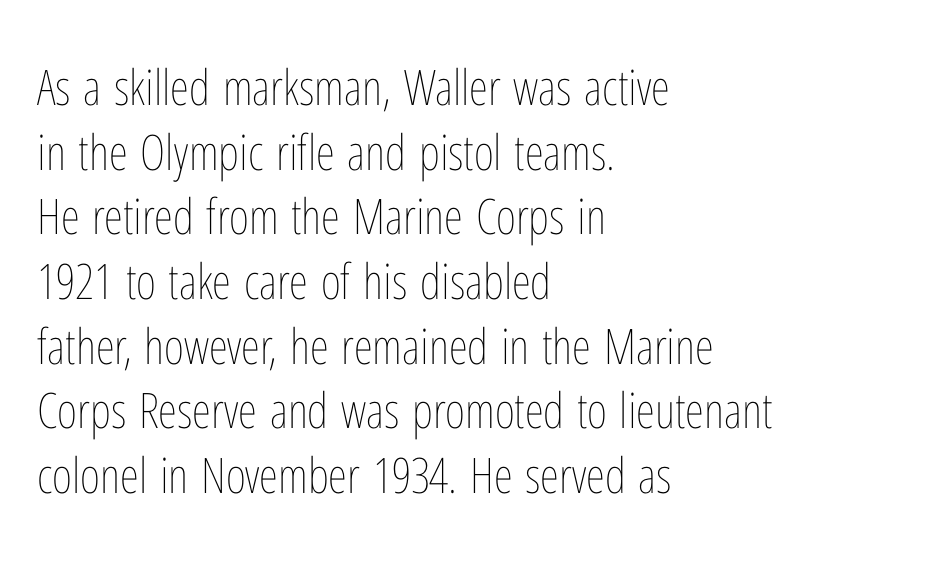
{"italic": "no", "bold": "no", "weight": "thin", "width": "condensed", "stroke_contrast": "low", "x_height": "medium", "monospaced": "no", "underline": "no", "align": "left", "line_spacing": "normal", "line_spacing_ratio": 1.32, "letter_spacing": "normal", "letter_spacing_em": 0.0, "glyph_px": 49}
